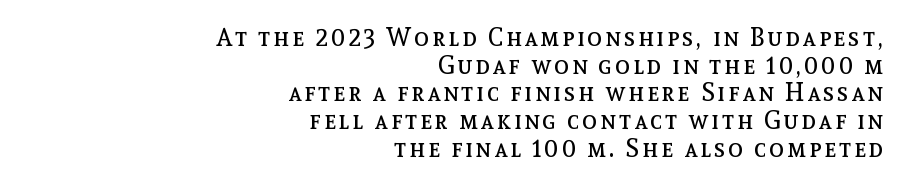
The typesetter chose a ragged-left arrangement here. The strip under each line holds only bare page. Characters remain perfectly vertical along every line. Line spacing here is tight.
